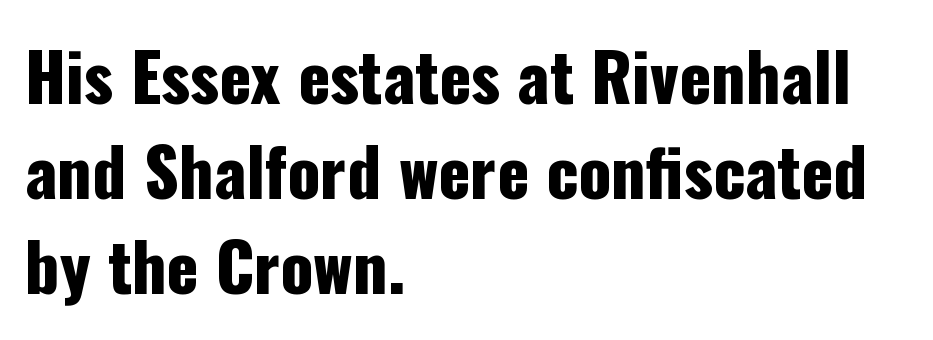
{"serif": "no", "italic": "no", "width": "condensed", "stroke_contrast": "low", "x_height": "medium", "monospaced": "no", "underline": "no", "align": "left", "line_spacing": "normal", "line_spacing_ratio": 1.44, "letter_spacing": "normal", "letter_spacing_em": 0.0, "glyph_px": 66}
